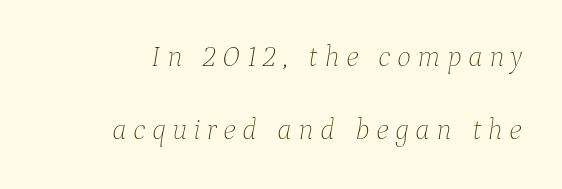
{"italic": "yes", "lean": "right", "slant_degrees": 9, "bold": "no", "weight": "thin", "width": "normal", "stroke_contrast": "low", "x_height": "medium", "monospaced": "no", "underline": "no", "line_spacing": "loose", "line_spacing_ratio": 2.45, "letter_spacing": "wide", "letter_spacing_em": 0.21, "glyph_px": 30}
